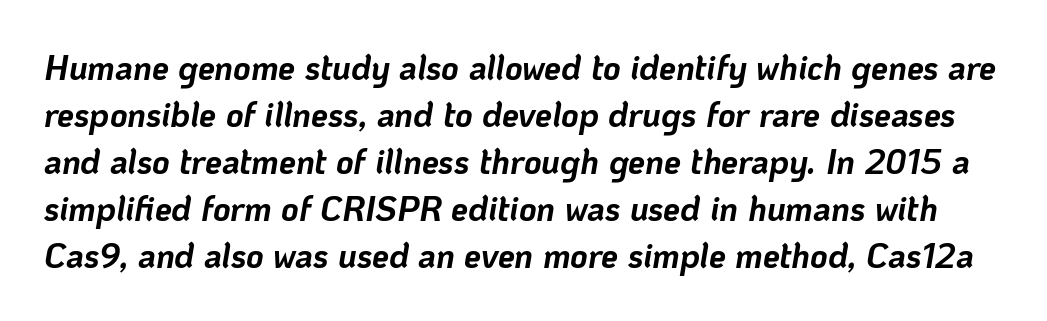
Q: Is the text bold? A: Yes.
Q: Is the text italic (slanted)? A: Yes, it leans right by about 10 degrees.
Q: Is the text underlined? A: No.
Q: Is the spacing between letters normal or unusually wide? A: Normal.
Q: Is the spacing between lines tight, normal or loose? A: Normal.
Q: Width (condensed, normal, or wide)? A: Normal.
Q: Stroke contrast? A: Low.
Q: x-height? A: Medium.
Q: Monospaced? A: No.
